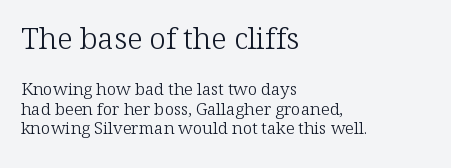
Q: Is the text bold? A: No.
Q: Is the text italic (slanted)? A: No, it is upright.
Q: Is the typeface a serif or a sans-serif typeface? A: Serif.
Q: Is the text underlined? A: No.
Q: How is the paragraph aligned? A: Left-aligned.
Q: Is the spacing between letters normal or unusually wide? A: Normal.
Q: Is the spacing between lines tight, normal or loose? A: Tight.
Q: Which block of text is set in a larger size, the first (top) or the second (bottom)? A: The first (top) one.
Q: Width (condensed, normal, or wide)? A: Normal.
Q: Stroke contrast? A: Low.
Q: x-height? A: Medium.
Q: Monospaced? A: No.
